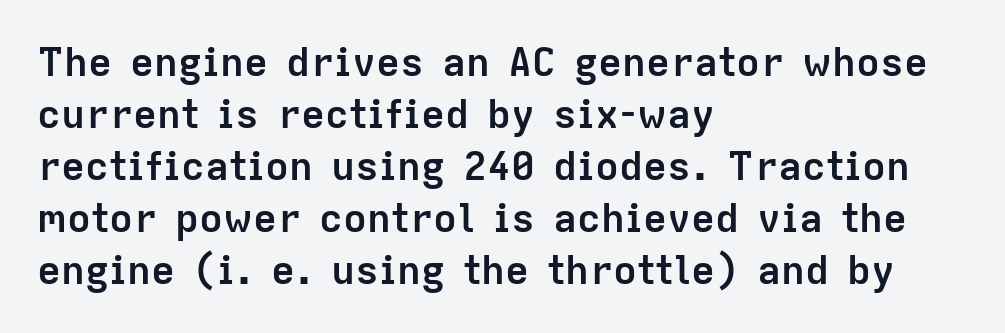
Unlike a traditional serif, this face leaves its strokes unadorned. Nobody touched the tracking dial on this one. Its strokes are broad and dark, the hallmark of bold type. Beneath every word, the page is bare. A typesetter would call this leading conventional body-copy spacing.
